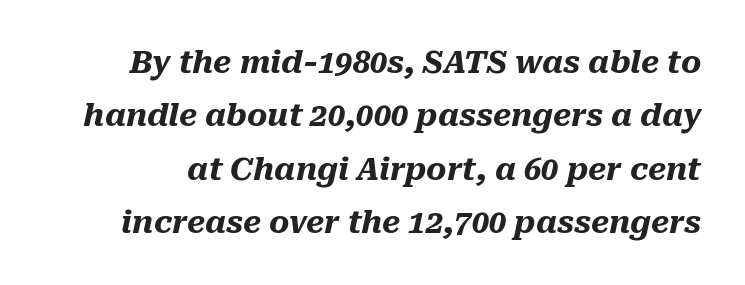
Q: Is the text bold? A: Yes.
Q: Is the text italic (slanted)? A: Yes, it leans right by about 10 degrees.
Q: Is the text underlined? A: No.
Q: Is the spacing between letters normal or unusually wide? A: Normal.
Q: Width (condensed, normal, or wide)? A: Normal.
Q: Stroke contrast? A: Medium.
Q: x-height? A: Medium.
Q: Monospaced? A: No.
